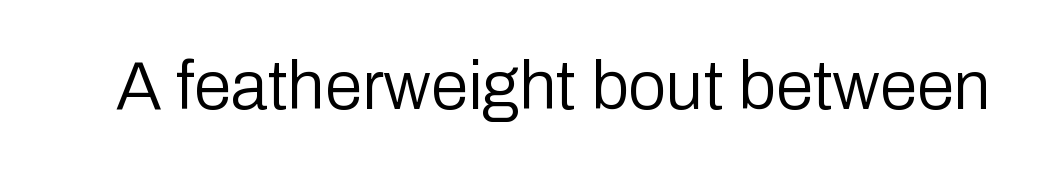
Nothing heavy about these letters — not bold at all. The rendering uses natural spacing where letterforms have individual widths. The characters display no serif detailing; their extremities are plain. There is no visible air inserted between adjacent glyphs. Clear beneath every line of the passage.
